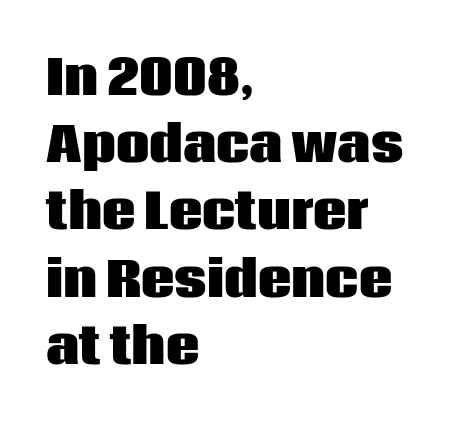
{"serif": "no", "italic": "no", "bold": "yes", "weight": "heavy", "width": "normal", "stroke_contrast": "low", "x_height": "large", "monospaced": "no", "underline": "no", "align": "left", "line_spacing": "normal", "line_spacing_ratio": 1.43, "letter_spacing": "normal", "letter_spacing_em": 0.0, "glyph_px": 47}
